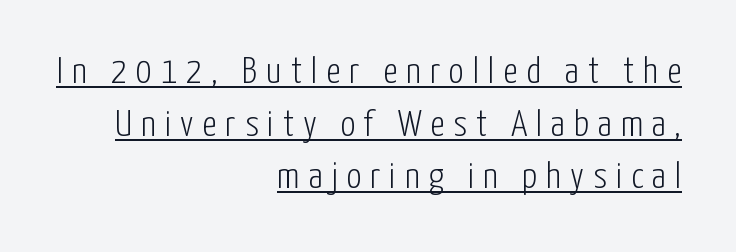
The image shows 37 px light, condensed sans-serif type, upright; set right-aligned, normal line spacing (1.42x), unusually wide letter spacing (+0.24 em), underlined; low stroke contrast and a medium x-height.
